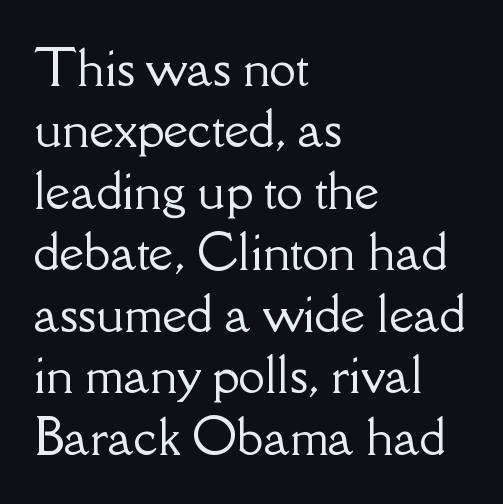
{"serif": "yes", "italic": "no", "width": "normal", "stroke_contrast": "low", "x_height": "small", "monospaced": "no", "underline": "no", "align": "left", "line_spacing": "normal", "line_spacing_ratio": 1.28, "letter_spacing": "normal", "letter_spacing_em": 0.0, "glyph_px": 48}
